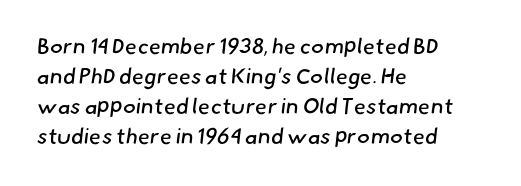
Q: Is the text bold? A: No.
Q: Is the text underlined? A: No.
Q: How is the paragraph aligned? A: Left-aligned.
Q: Is the spacing between letters normal or unusually wide? A: Normal.
Q: Is the spacing between lines tight, normal or loose? A: Normal.
